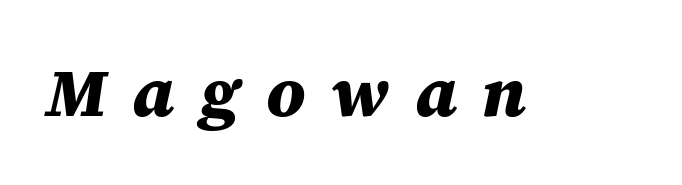
The image shows 67 px heavy type, italic (leaning right); set unusually wide letter spacing (+0.38 em), not underlined; medium stroke contrast and a large x-height.
